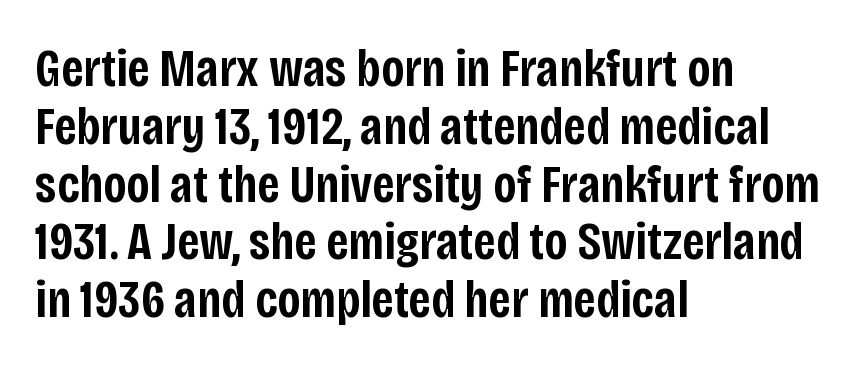
Which margin do the lines hug? The left one — the right edge is uneven. Characters remain perfectly vertical along every line. Check under the words: just untouched page. Slightly chunky letters — semibold, I'd say, not full bold. These lines are rendered in a variable-pitch font.
